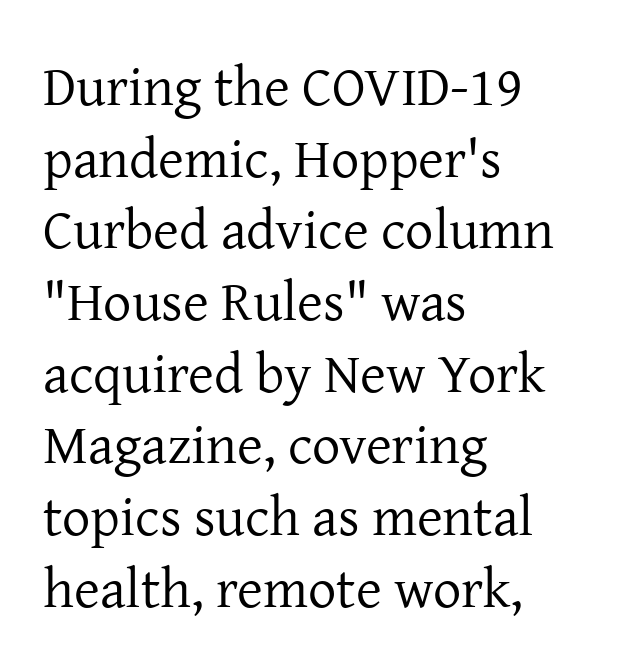
The image shows 56 px regular-weight serif type, upright; set left-aligned, normal line spacing (1.28x), normal letter spacing, not underlined; low stroke contrast and a medium x-height.
